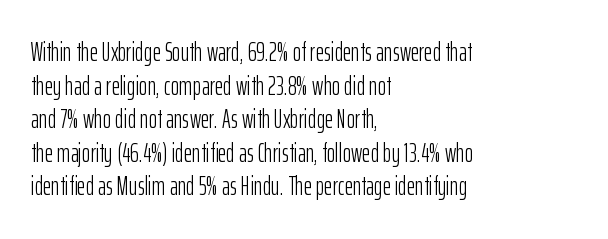
Interline gaps are of average width in this sample. In terms of posture, this sample is upright. Teacher's note: observe the even left margin — that is flush-left alignment. The cut favours lightness, reaching ordinary text weight at its darkest.
